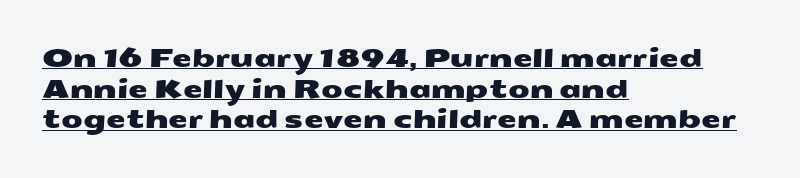
Teacher's note: observe the even left margin — that is flush-left alignment. A baseline rule has been typeset under these characters. The face used here is rendered with its standard letterfit.
